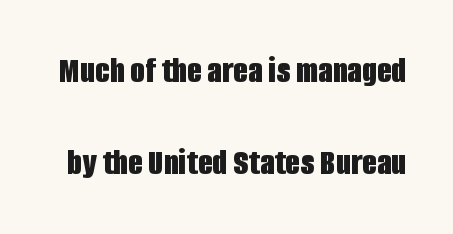
The image shows 38 px bold, condensed sans-serif type, upright; set loose line spacing (2.43x), normal letter spacing, not underlined; low stroke contrast and a large x-height.
